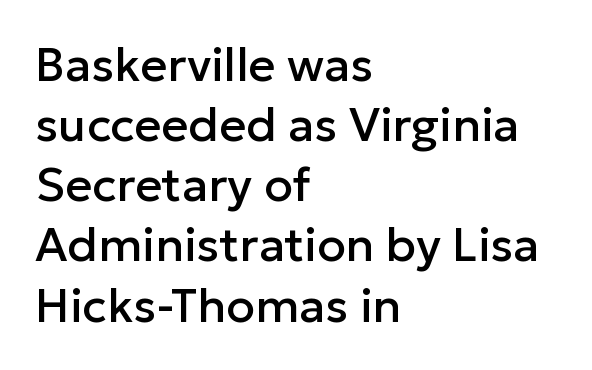
Q: Is the text italic (slanted)? A: No, it is upright.
Q: Is the typeface a serif or a sans-serif typeface? A: Sans-serif.
Q: Is the text underlined? A: No.
Q: How is the paragraph aligned? A: Left-aligned.
Q: Is the spacing between letters normal or unusually wide? A: Normal.
Q: Is the spacing between lines tight, normal or loose? A: Normal.
Q: Width (condensed, normal, or wide)? A: Normal.
Q: Stroke contrast? A: Low.
Q: x-height? A: Medium.
Q: Monospaced? A: No.
